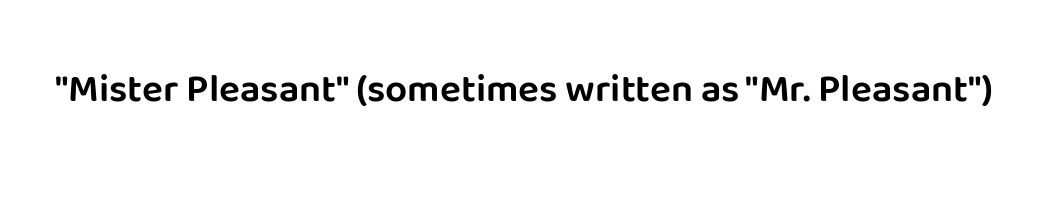
Q: Is the text italic (slanted)? A: No, it is upright.
Q: Is the typeface a serif or a sans-serif typeface? A: Sans-serif.
Q: Is the text underlined? A: No.
Q: Is the spacing between letters normal or unusually wide? A: Normal.
Q: Width (condensed, normal, or wide)? A: Normal.
Q: Stroke contrast? A: Low.
Q: x-height? A: Large.
Q: Monospaced? A: No.
